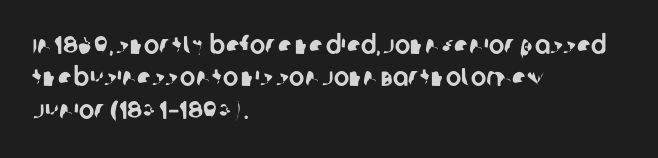
Tracking here is standard; glyphs follow each other at the usual distance. Check the space under the baseline: it is left empty. The lines in this sample share a left origin and differ only in where they stop. Horizontal bands of white between lines are of average thickness.
